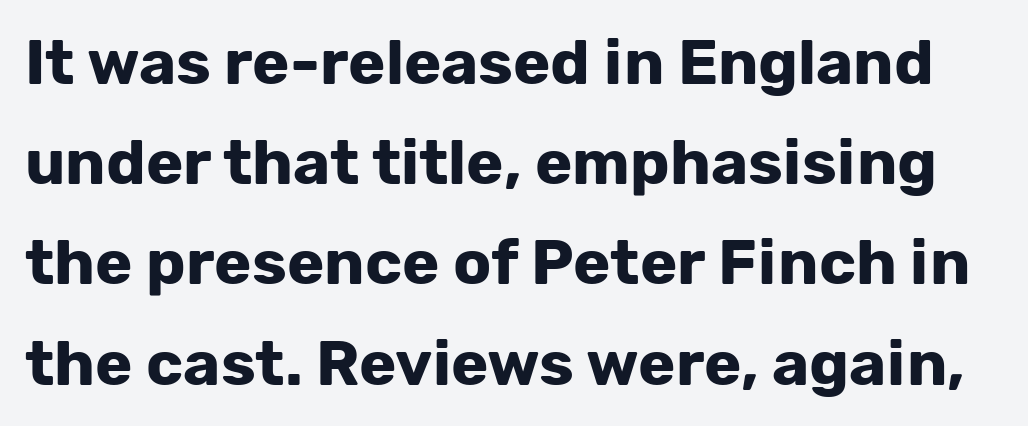
Q: Is the text bold? A: Yes.
Q: Is the text italic (slanted)? A: No, it is upright.
Q: Is the typeface a serif or a sans-serif typeface? A: Sans-serif.
Q: Is the text underlined? A: No.
Q: Is the spacing between letters normal or unusually wide? A: Normal.
Q: Is the spacing between lines tight, normal or loose? A: Normal.
Q: Width (condensed, normal, or wide)? A: Normal.
Q: Stroke contrast? A: Low.
Q: x-height? A: Medium.
Q: Monospaced? A: No.
